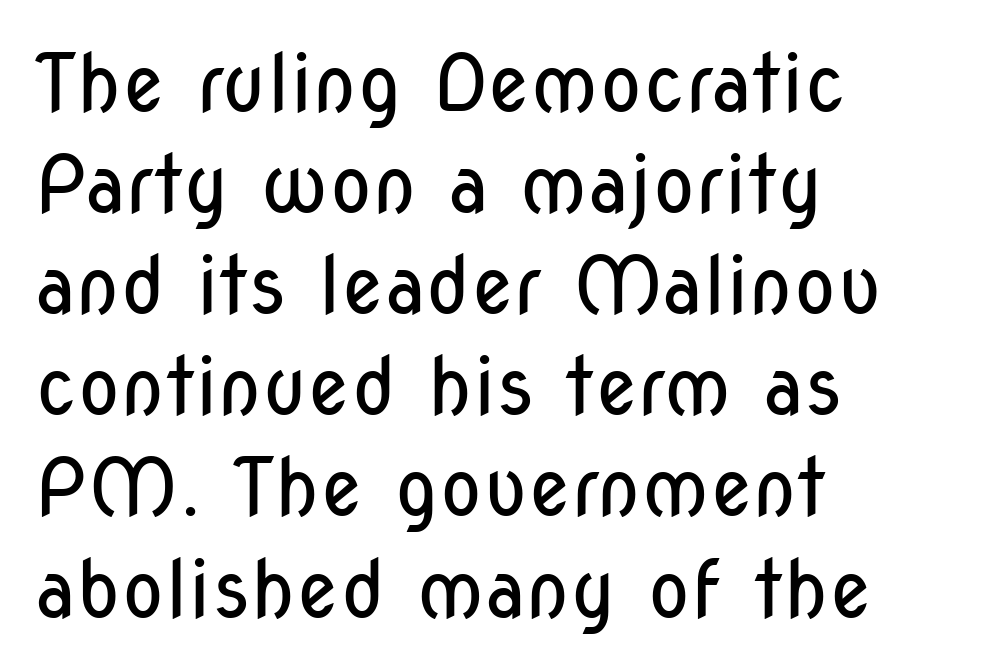
Spacing between characters is what you'd get straight out of the box. Is this a heavy cut? Hardly; it is regular or lighter. Rows of type keep a routine distance in the vertical direction. Descender tails drop into unmarked territory.
